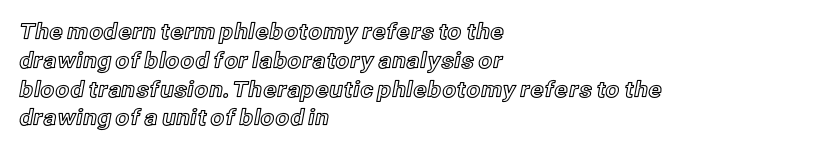
Descender tails drop into unmarked territory. Horizontal alignment here is leftward, the default for most running prose. Does extra space separate the letters? No, they use regular spacing. Evenly set lines give the paragraph a standard silhouette.
